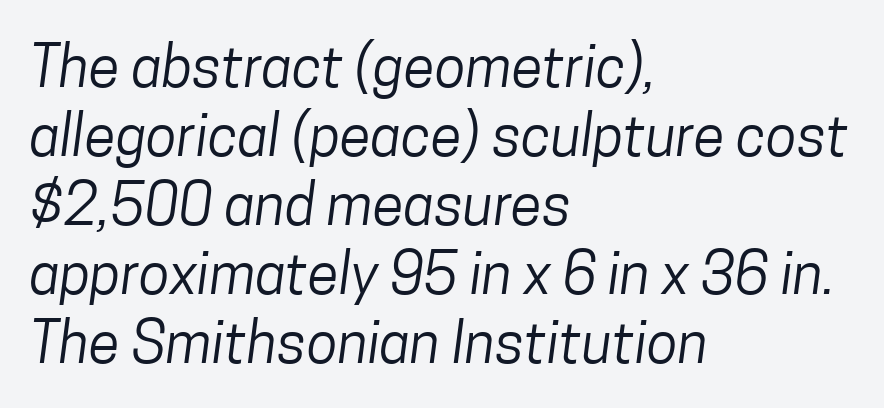
Is the block centered? No — it sits flush against the left margin. Students, note that the glyphs here touch the page at normal intervals. Heft: none added — not bold. Beneath every word, the page is bare.
